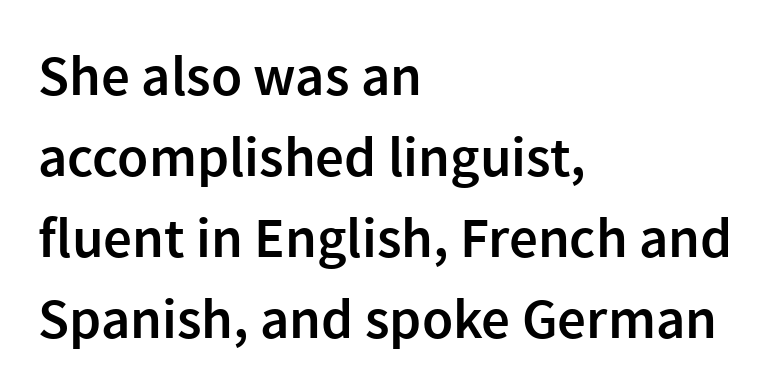
Q: Is the text bold? A: Semi-bold.
Q: Is the text italic (slanted)? A: No, it is upright.
Q: Is the typeface a serif or a sans-serif typeface? A: Sans-serif.
Q: Is the text underlined? A: No.
Q: How is the paragraph aligned? A: Left-aligned.
Q: Is the spacing between letters normal or unusually wide? A: Normal.
Q: Is the spacing between lines tight, normal or loose? A: Normal.
Q: Width (condensed, normal, or wide)? A: Normal.
Q: x-height? A: Medium.
Q: Monospaced? A: No.
